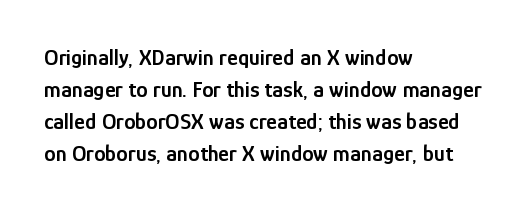
The image shows 23 px text type, upright; set left-aligned, normal line spacing (1.39x), normal letter spacing, not underlined.
